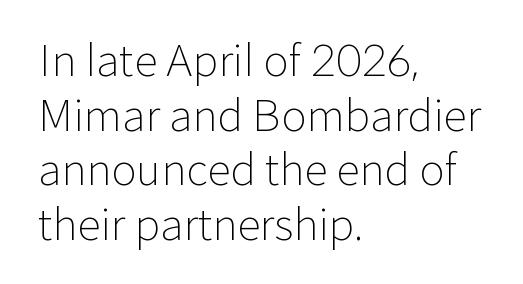
{"serif": "no", "italic": "no", "bold": "no", "weight": "light", "width": "normal", "stroke_contrast": "low", "x_height": "medium", "monospaced": "no", "underline": "no", "align": "left", "line_spacing": "normal", "line_spacing_ratio": 1.27, "letter_spacing": "normal", "letter_spacing_em": 0.0, "glyph_px": 43}
